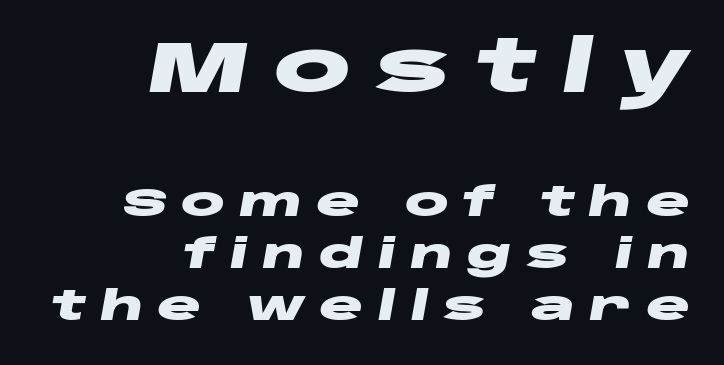
The image shows 72 px heavy, wide type, italic (leaning right); set right-aligned, normal line spacing (1.27x), unusually wide letter spacing (+0.33 em), not underlined; the first (top) block is 1.76x larger; low stroke contrast and a large x-height.
